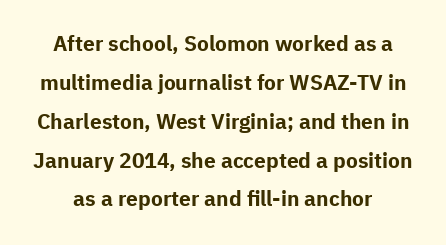
The face used here has the dense, thick strokes of a bold. The foot of each line stays bare and open. This is the regular roman posture of the typeface. This sample uses plain, unmodified letter spacing.
